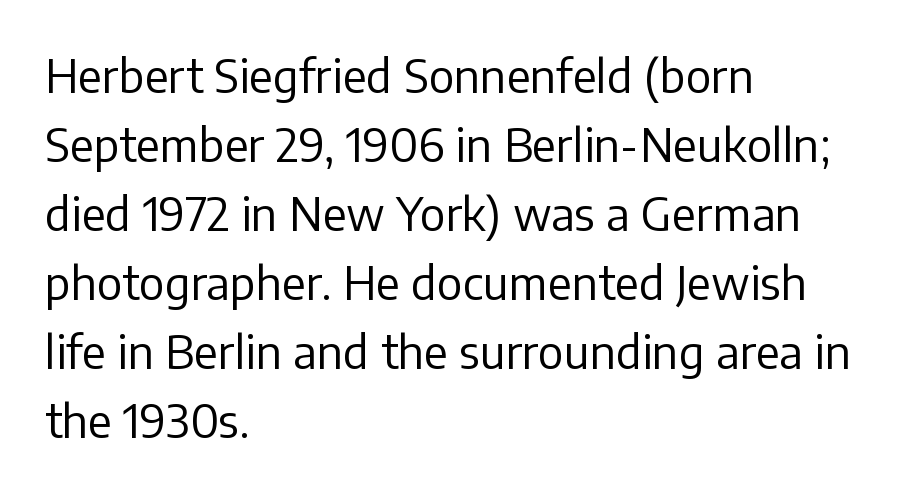
Q: Is the text bold? A: No.
Q: Is the text italic (slanted)? A: No, it is upright.
Q: Is the typeface a serif or a sans-serif typeface? A: Sans-serif.
Q: Is the text underlined? A: No.
Q: How is the paragraph aligned? A: Left-aligned.
Q: Is the spacing between letters normal or unusually wide? A: Normal.
Q: Is the spacing between lines tight, normal or loose? A: Normal.
Q: Width (condensed, normal, or wide)? A: Normal.
Q: Stroke contrast? A: Low.
Q: x-height? A: Medium.
Q: Monospaced? A: No.
